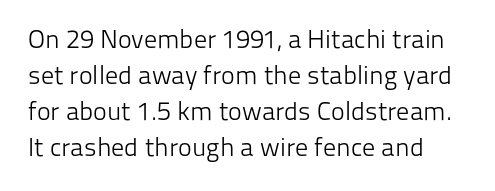
Q: Is the text bold? A: No.
Q: Is the text italic (slanted)? A: No, it is upright.
Q: Is the text underlined? A: No.
Q: Is the spacing between letters normal or unusually wide? A: Normal.
Q: Is the spacing between lines tight, normal or loose? A: Normal.
